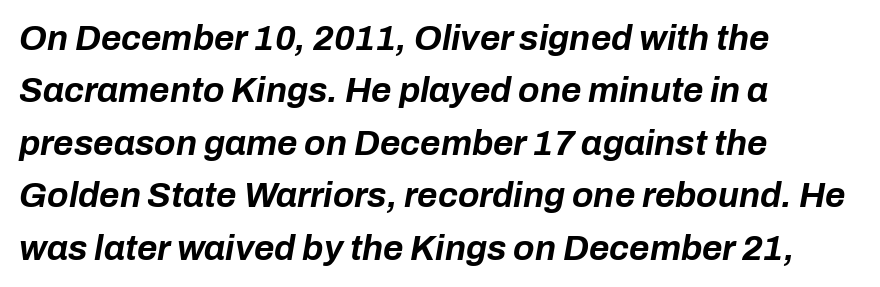
The image shows 35 px bold type, italic (leaning right); set left-aligned, normal line spacing (1.5x), normal letter spacing, not underlined; low stroke contrast and a medium x-height.
